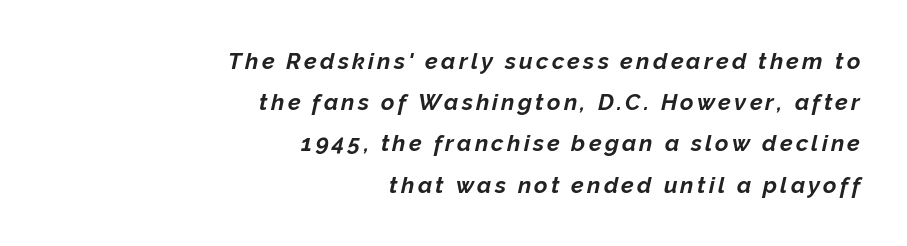
The gap between lines stays unmarked. Weight: bold. Looking at the ascenders, they clearly lean. The ragged edge is on the left, which tells us the setting is flush right.
